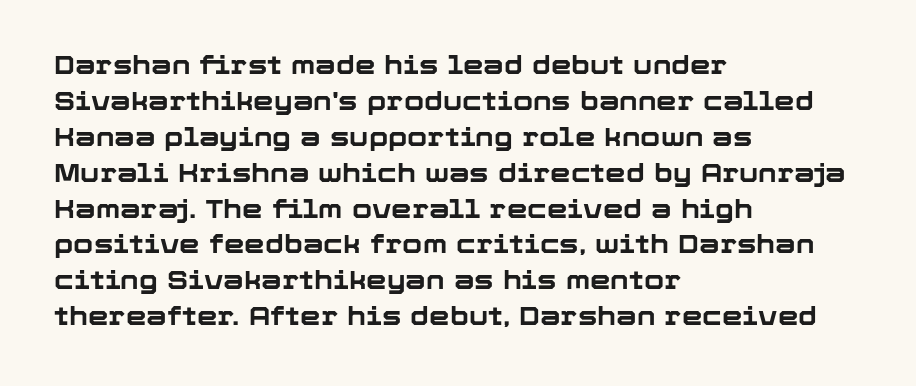
Q: Is the text bold? A: Yes.
Q: Is the text italic (slanted)? A: No, it is upright.
Q: Is the text underlined? A: No.
Q: How is the paragraph aligned? A: Left-aligned.
Q: Is the spacing between letters normal or unusually wide? A: Normal.
Q: Is the spacing between lines tight, normal or loose? A: Normal.
